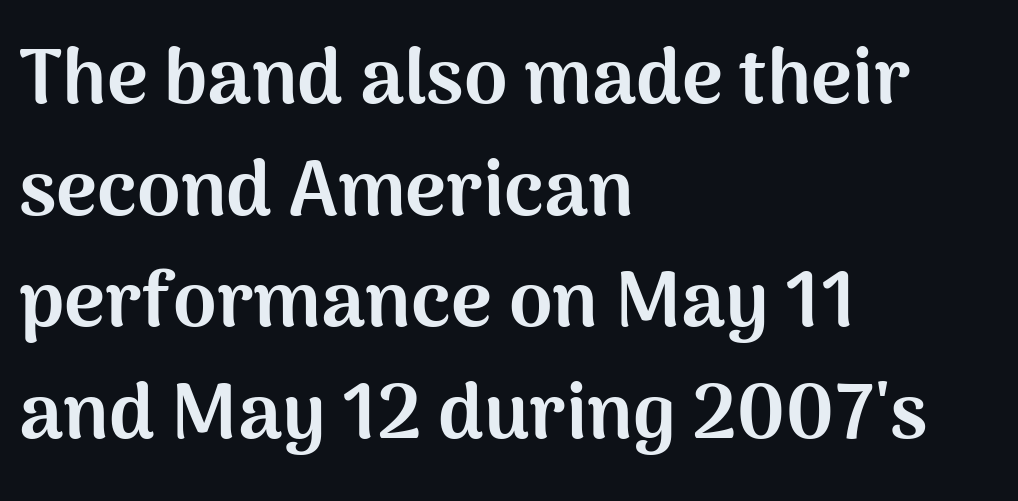
Rows of type keep a routine distance in the vertical direction. Nope, not italic — everything's standing straight. The rendering anchors every line to the left-hand side. Tracking here is standard; glyphs follow each other at the usual distance. Plenty of ink on the page — the face is bold.
